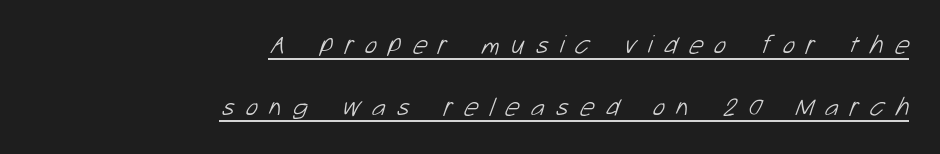
Glyph-to-glyph distance is far greater than everyday printed text. A baseline rule has been typeset under these characters. This sample trades compactness for vertical openness between lines. Ink coverage per letter is moderate at most.
